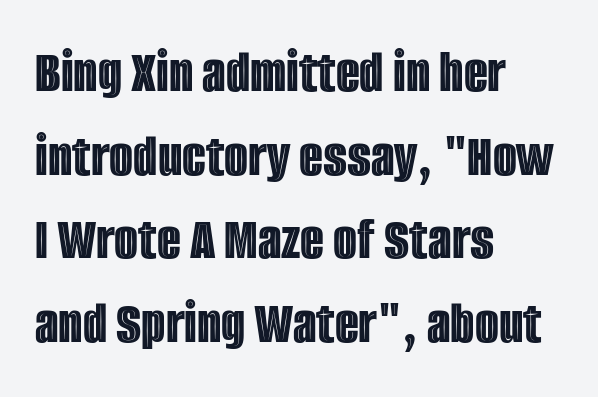
Q: Is the text italic (slanted)? A: No, it is upright.
Q: Is the text underlined? A: No.
Q: How is the paragraph aligned? A: Left-aligned.
Q: Is the spacing between letters normal or unusually wide? A: Normal.
Q: Is the spacing between lines tight, normal or loose? A: Normal.
Q: Width (condensed, normal, or wide)? A: Condensed.
Q: x-height? A: Large.
Q: Monospaced? A: No.
